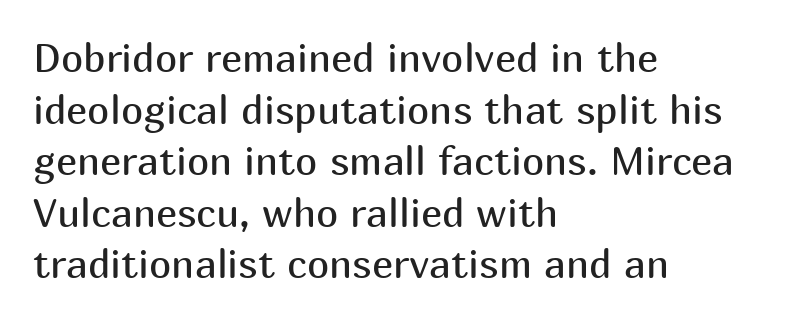
This sample is left-justified, so line endings fall wherever the words run out. These lines are rendered in a variable-pitch font. Glyph-to-glyph distance matches everyday printed text. The space beneath each line is pristine and unruled. Upright lettering throughout. Each stroke keeps to a modest, everyday thickness or less.
